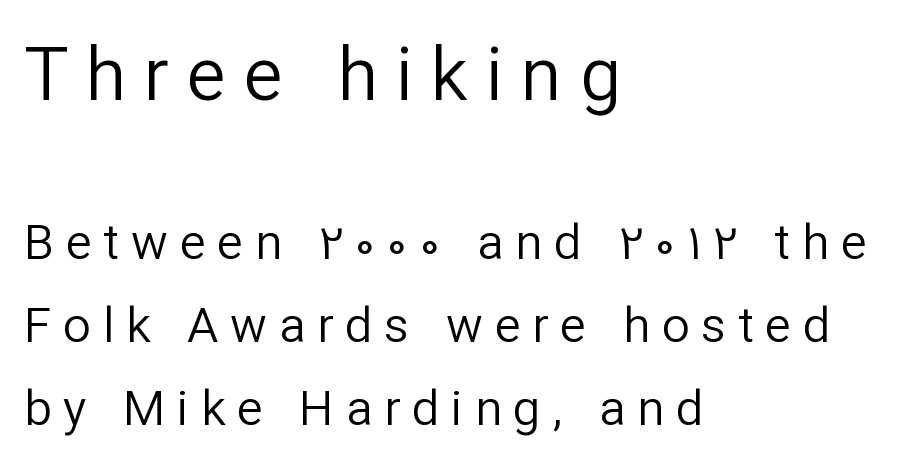
{"serif": "no", "italic": "no", "bold": "no", "weight": "regular", "width": "normal", "stroke_contrast": "low", "x_height": "medium", "monospaced": "no", "underline": "no", "align": "left", "line_spacing": "normal", "line_spacing_ratio": 1.69, "letter_spacing": "wide", "letter_spacing_em": 0.24, "larger_block": "first", "size_ratio": 1.51, "glyph_px": 74}
